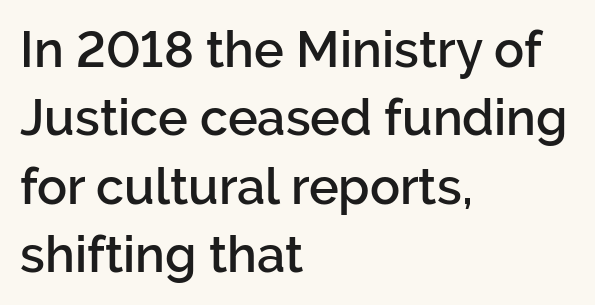
The image shows 50 px semibold sans-serif type, upright; set left-aligned, normal line spacing (1.37x), normal letter spacing, not underlined; low stroke contrast and a medium x-height.
